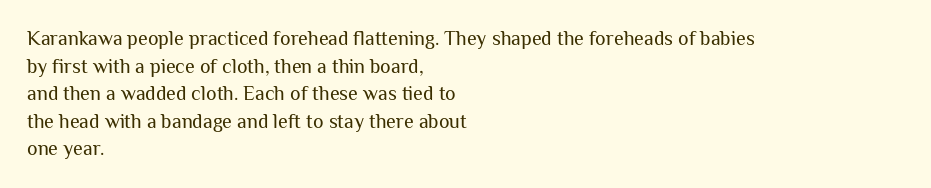
{"italic": "no", "bold": "no", "underline": "no", "align": "left", "line_spacing": "normal", "line_spacing_ratio": 1.38, "letter_spacing": "normal", "letter_spacing_em": 0.0, "glyph_px": 20}
